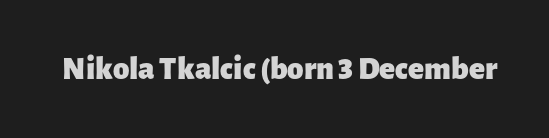
The image shows 33 px heavy sans-serif type, upright; set normal letter spacing, not underlined; low stroke contrast and a medium x-height.
